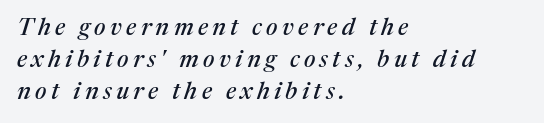
These lines are set flush left with a ragged right edge. The foot of each line stays bare and open. The leading is moderate, giving the passage an even texture. The lettering tilts uniformly, giving the passage an italic look.
